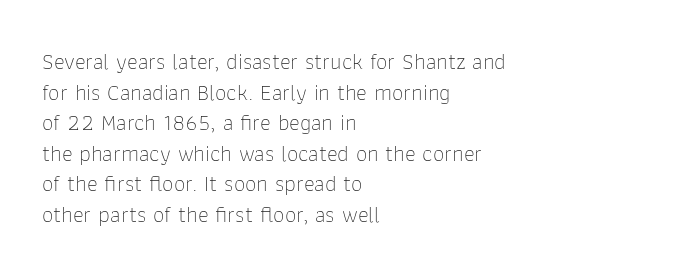
{"italic": "no", "bold": "no", "underline": "no", "align": "left", "line_spacing": "normal", "line_spacing_ratio": 1.33, "letter_spacing": "normal", "letter_spacing_em": 0.0, "glyph_px": 23}
